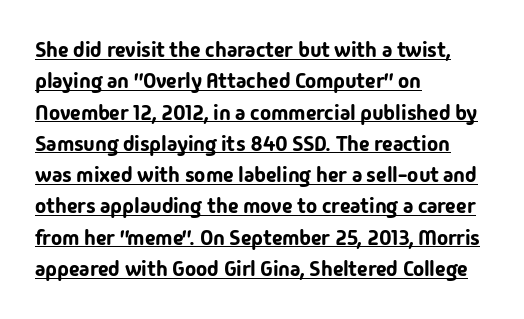
{"italic": "no", "underline": "yes", "align": "left", "line_spacing": "normal", "line_spacing_ratio": 1.49, "letter_spacing": "normal", "letter_spacing_em": 0.0, "glyph_px": 21}
